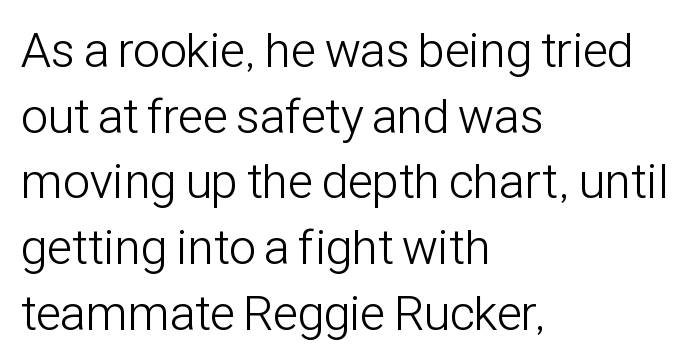
{"serif": "no", "italic": "no", "bold": "no", "weight": "light", "width": "condensed", "stroke_contrast": "low", "x_height": "medium", "monospaced": "no", "underline": "no", "align": "left", "line_spacing": "normal", "line_spacing_ratio": 1.34, "letter_spacing": "normal", "letter_spacing_em": 0.0, "glyph_px": 49}
